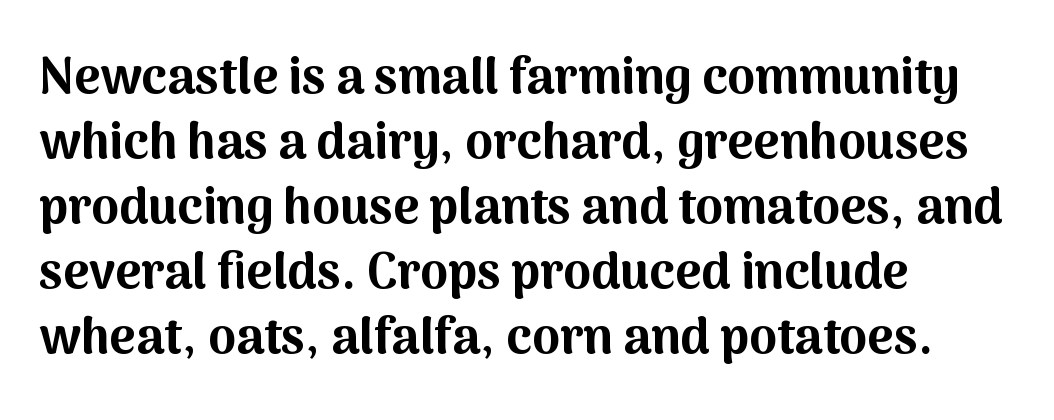
Ordinary non-slanted type is in use. The rendering keeps characters at their native spacing. One glance says typical: line gaps are just what's usual. The zone under the glyphs is completely vacant.
